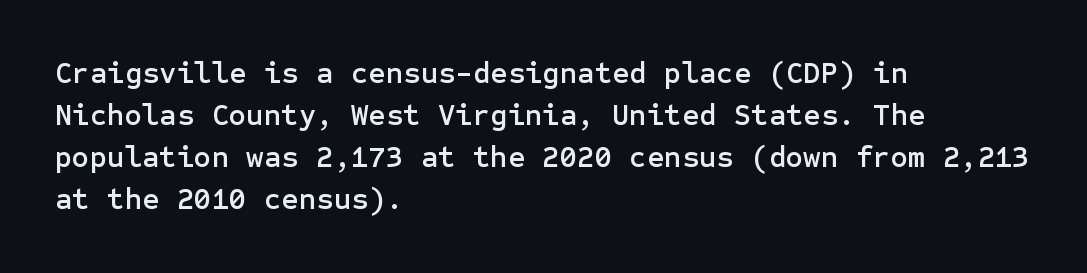
{"serif": "no", "italic": "no", "width": "normal", "stroke_contrast": "low", "x_height": "medium", "underline": "no", "align": "left", "line_spacing": "normal", "line_spacing_ratio": 1.4, "letter_spacing": "normal", "letter_spacing_em": 0.0, "glyph_px": 30}
